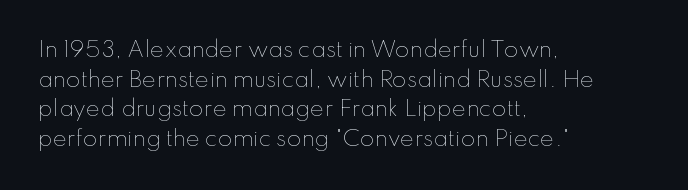
{"italic": "no", "bold": "no", "underline": "no", "align": "left", "line_spacing": "normal", "line_spacing_ratio": 1.41, "letter_spacing": "normal", "letter_spacing_em": 0.0, "glyph_px": 21}
